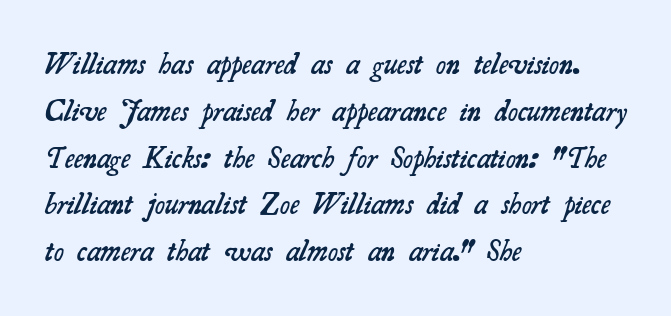
{"serif": "yes", "bold": "semi", "weight": "semibold", "width": "normal", "stroke_contrast": "medium", "x_height": "small", "monospaced": "no", "underline": "no", "align": "left", "line_spacing": "normal", "line_spacing_ratio": 1.56, "letter_spacing": "normal", "letter_spacing_em": 0.0, "glyph_px": 30}
